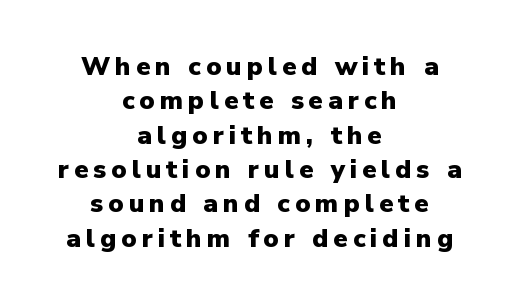
Q: Is the text bold? A: Yes.
Q: Is the text italic (slanted)? A: No, it is upright.
Q: Is the text underlined? A: No.
Q: How is the paragraph aligned? A: Centered.
Q: Is the spacing between lines tight, normal or loose? A: Normal.
